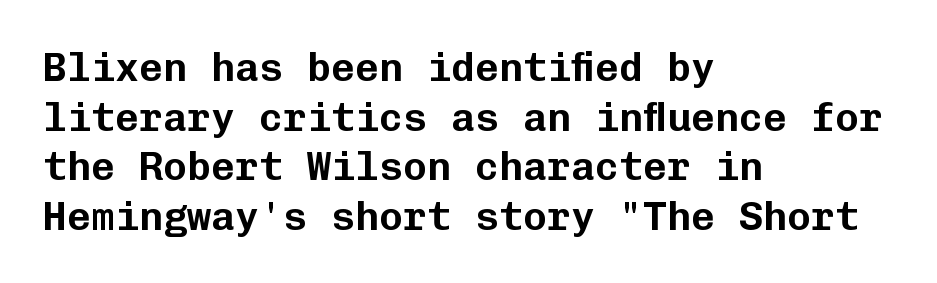
The image shows 40 px sans-serif type, upright, monospaced; set left-aligned, line spacing 1.24x, normal letter spacing, not underlined; low stroke contrast and a medium x-height.
